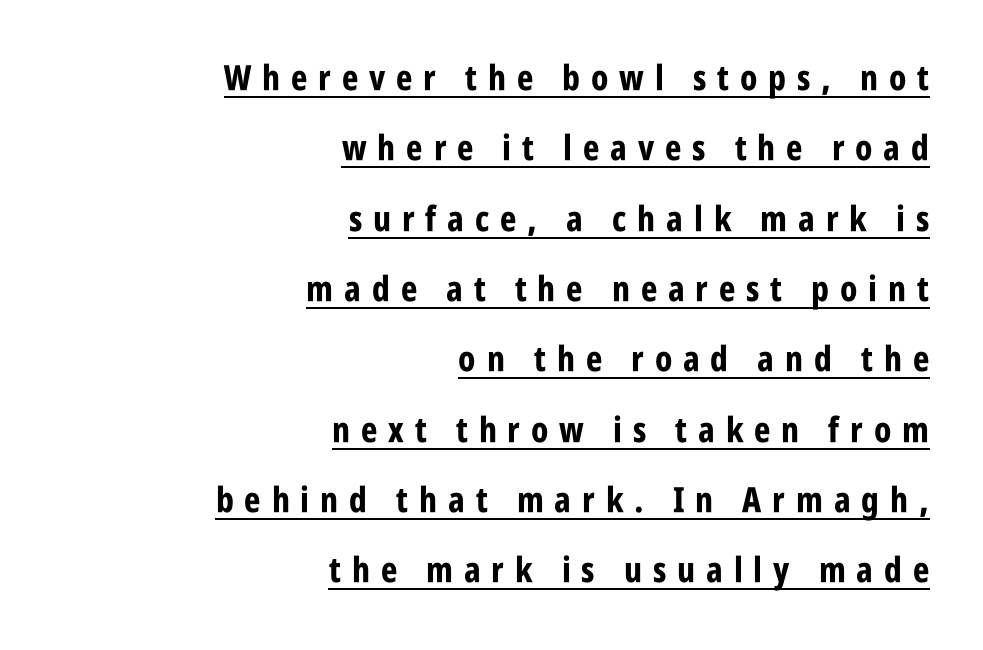
Q: Is the text bold? A: Yes.
Q: Is the text italic (slanted)? A: No, it is upright.
Q: Is the typeface a serif or a sans-serif typeface? A: Sans-serif.
Q: Is the text underlined? A: Yes.
Q: How is the paragraph aligned? A: Right-aligned.
Q: Is the spacing between letters normal or unusually wide? A: Unusually wide.
Q: Is the spacing between lines tight, normal or loose? A: Loose.
Q: Width (condensed, normal, or wide)? A: Condensed.
Q: Stroke contrast? A: Low.
Q: x-height? A: Large.
Q: Monospaced? A: No.
